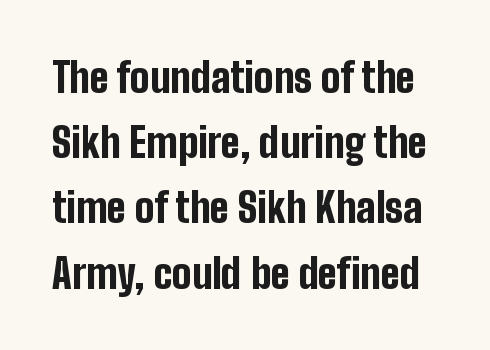
The image shows 41 px bold, condensed sans-serif type, upright; set normal line spacing (1.59x), normal letter spacing, not underlined; low stroke contrast and a medium x-height.
